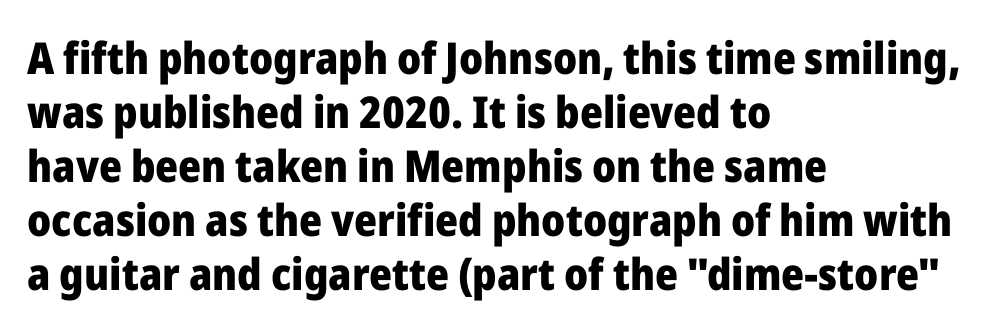
{"serif": "no", "italic": "no", "bold": "yes", "weight": "heavy", "width": "normal", "stroke_contrast": "low", "x_height": "medium", "monospaced": "no", "underline": "no", "align": "left", "line_spacing_ratio": 1.23, "letter_spacing": "normal", "letter_spacing_em": 0.0, "glyph_px": 44}
